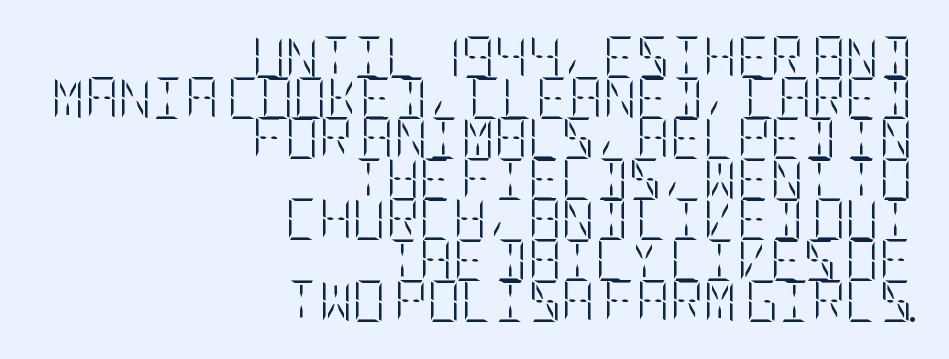
Q: Is the text bold? A: No.
Q: Is the text italic (slanted)? A: No, it is upright.
Q: Is the text underlined? A: No.
Q: How is the paragraph aligned? A: Right-aligned.
Q: Is the spacing between letters normal or unusually wide? A: Normal.
Q: Is the spacing between lines tight, normal or loose? A: Tight.
Q: Width (condensed, normal, or wide)? A: Condensed.
Q: Stroke contrast? A: Low.
Q: x-height? A: Large.
